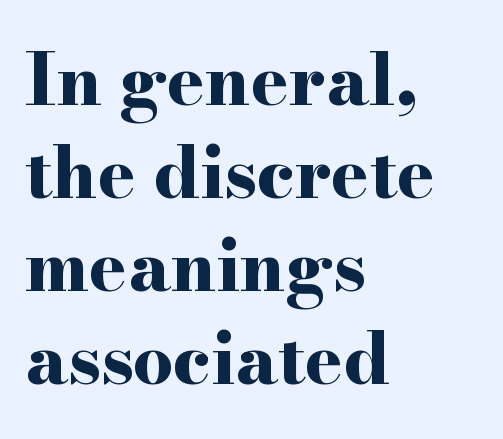
Q: Is the text bold? A: Yes.
Q: Is the text italic (slanted)? A: No, it is upright.
Q: Is the typeface a serif or a sans-serif typeface? A: Serif.
Q: Is the text underlined? A: No.
Q: How is the paragraph aligned? A: Left-aligned.
Q: Is the spacing between letters normal or unusually wide? A: Normal.
Q: Is the spacing between lines tight, normal or loose? A: Normal.
Q: Width (condensed, normal, or wide)? A: Wide.
Q: Stroke contrast? A: High.
Q: x-height? A: Small.
Q: Monospaced? A: No.
